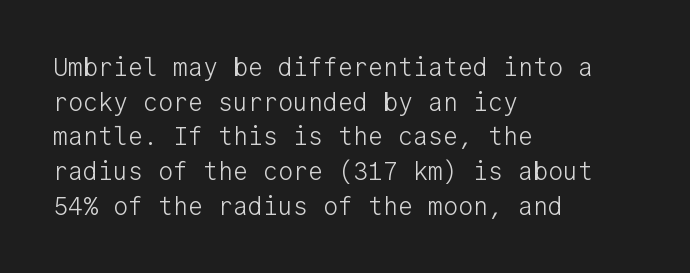
{"italic": "no", "bold": "no", "underline": "no", "align": "left", "line_spacing": "normal", "line_spacing_ratio": 1.39, "letter_spacing": "normal", "letter_spacing_em": 0.0, "glyph_px": 25}
